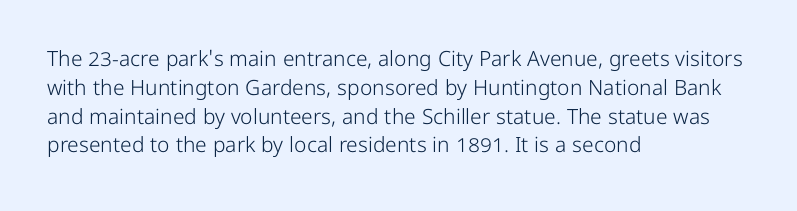
Each new line begins a customary step beneath the previous one. Stems here are at most as thick as an everyday book face. Words appear dense and cohesive because spacing is normal. Descenders hang freely into open space. The axis of the letterforms is exactly vertical.
